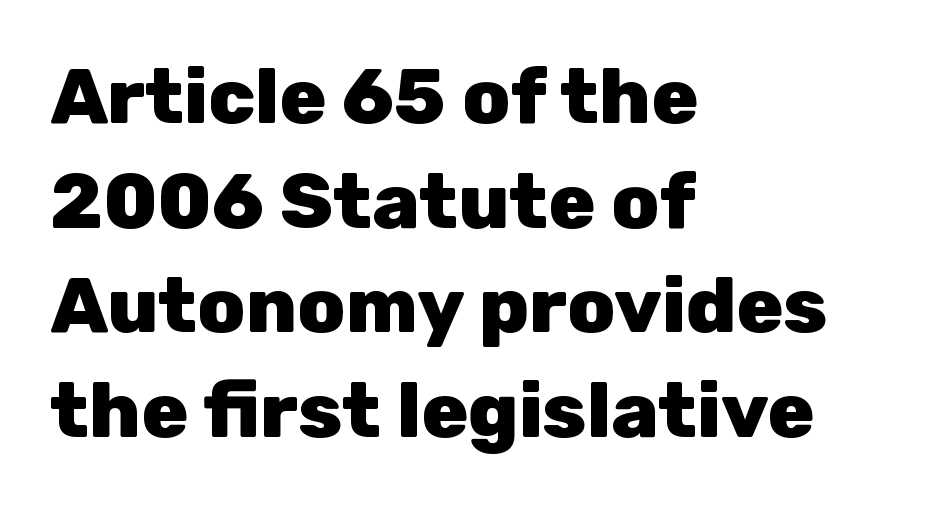
{"serif": "no", "italic": "no", "bold": "yes", "weight": "heavy", "width": "normal", "stroke_contrast": "low", "x_height": "medium", "monospaced": "no", "underline": "no", "align": "left", "line_spacing": "normal", "line_spacing_ratio": 1.34, "letter_spacing": "normal", "letter_spacing_em": 0.0, "glyph_px": 78}
